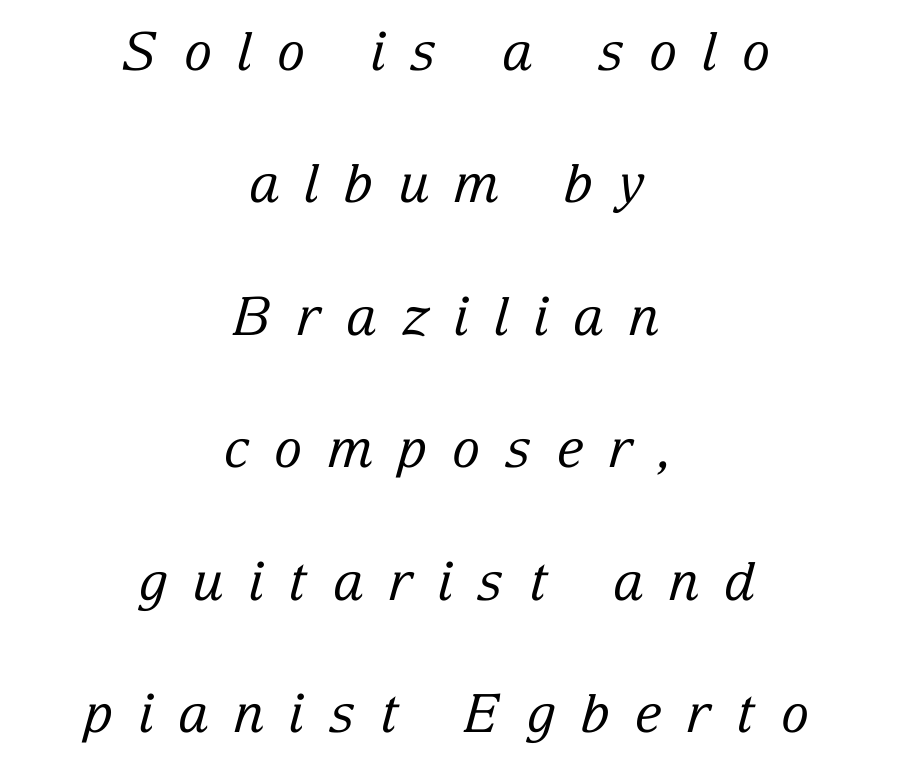
The image shows 53 px regular-weight serif type, italic (leaning right); set centered, loose line spacing (2.5x), unusually wide letter spacing (+0.47 em), not underlined; low stroke contrast and a medium x-height.
